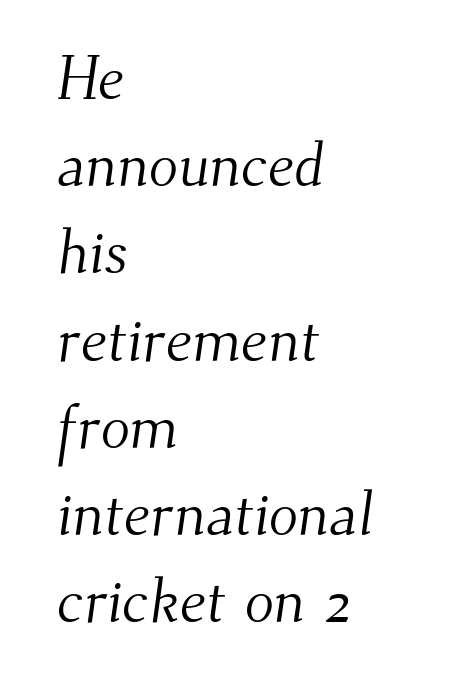
{"serif": "yes", "bold": "no", "weight": "light", "width": "normal", "stroke_contrast": "medium", "x_height": "small", "monospaced": "no", "underline": "no", "align": "left", "line_spacing": "normal", "line_spacing_ratio": 1.43, "letter_spacing": "normal", "letter_spacing_em": 0.0, "glyph_px": 61}
